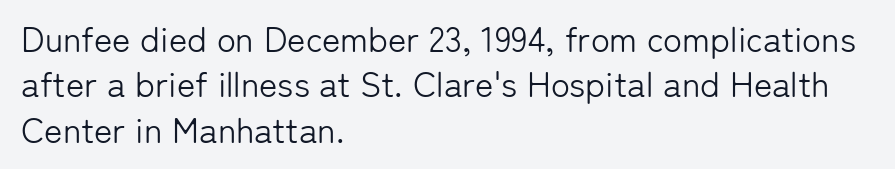
Q: Is the text bold? A: No.
Q: Is the text italic (slanted)? A: No, it is upright.
Q: Is the typeface a serif or a sans-serif typeface? A: Sans-serif.
Q: Is the text underlined? A: No.
Q: How is the paragraph aligned? A: Left-aligned.
Q: Is the spacing between letters normal or unusually wide? A: Normal.
Q: Is the spacing between lines tight, normal or loose? A: Normal.
Q: Width (condensed, normal, or wide)? A: Normal.
Q: Stroke contrast? A: Low.
Q: x-height? A: Medium.
Q: Monospaced? A: No.
